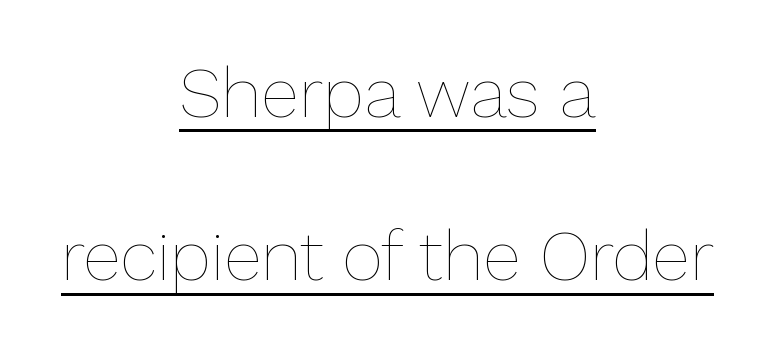
There is no visible air inserted between adjacent glyphs. It's the straight-up-and-down kind of type. A baseline rule has been typeset under these characters. The typesetting does not lean heavy: it is not bold. Every row of glyphs is offset so its center matches the block's center. Summary of vertical rhythm: relaxed, with wide interline spacing.
